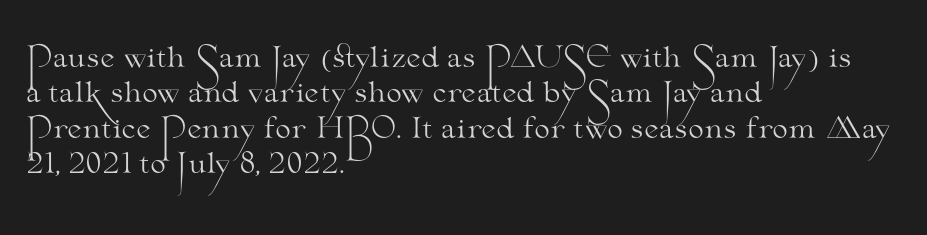
Vertically, the passage feels balanced, rows spaced as you'd expect. Nobody drew a line under any word here. The rendering keeps characters at their native spacing. The type sits square on the baseline with zero lean.
